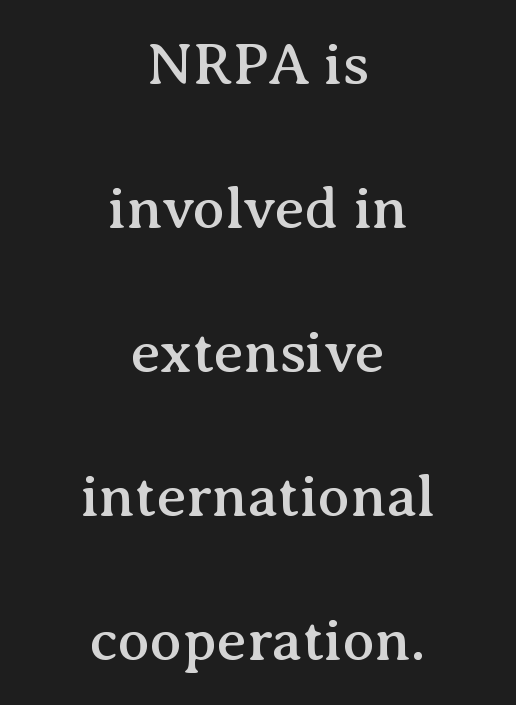
Proportional: the letters do not fall into vertical columns. Unmarked baselines from the first word to the last. Letterform terminals end in serifs throughout the passage. The setting favours the middle, as headings and verse often do. Nothing unusual about the tracking: characters are spaced as the font intends.
